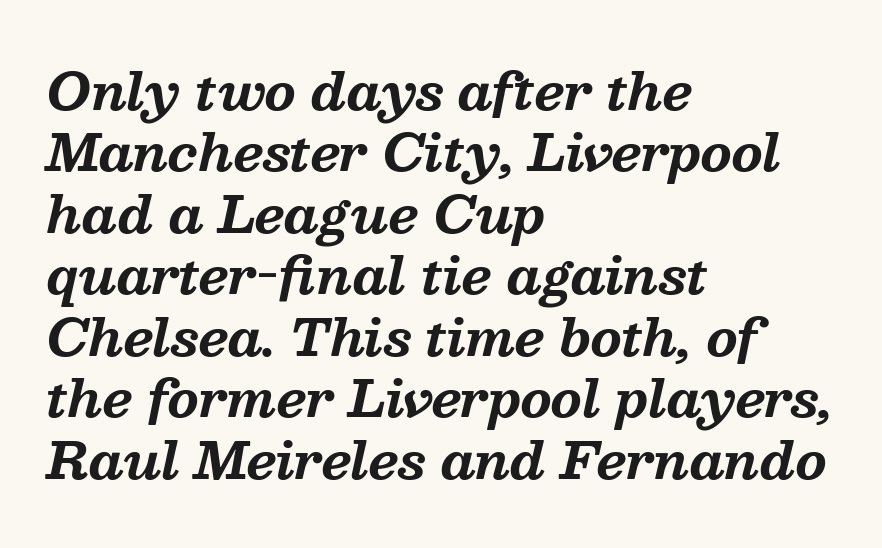
{"serif": "yes", "italic": "yes", "lean": "right", "slant_degrees": 13, "bold": "yes", "weight": "bold", "width": "normal", "stroke_contrast": "medium", "x_height": "medium", "monospaced": "no", "underline": "no", "align": "left", "line_spacing_ratio": 1.23, "letter_spacing": "normal", "letter_spacing_em": 0.0, "glyph_px": 50}
